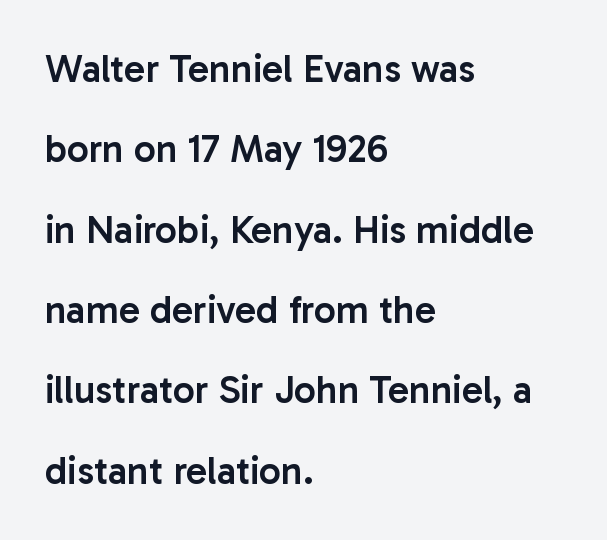
Short note: letters normally spaced. Does the type have serifs? No, each stem ends abruptly. Leading is clearly above the norm, producing a sparse column. Heft: intermediate — a semibold. Each line starts at the same left margin while the right side varies. A typesetter would call this proportional, since set widths differ per character.
